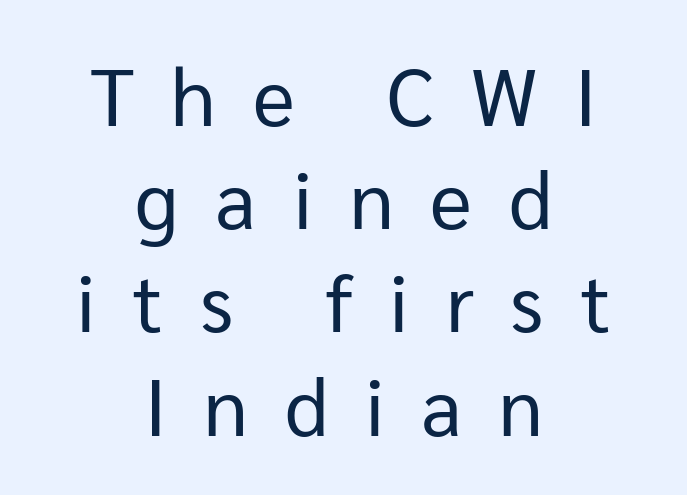
The baseline area is clear. This is not heavy type; no bold has been used. This rendering widens character spacing well past its baseline value. One-word summary of the alignment: center. The type sits square on the baseline with zero lean. Note the varied advance widths — an 'i' is clearly narrower than an 'm'.
